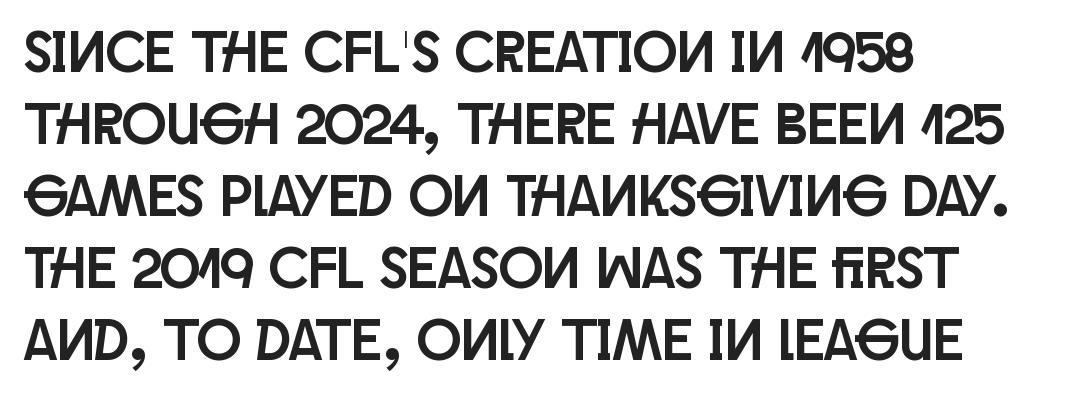
{"serif": "no", "italic": "no", "width": "condensed", "stroke_contrast": "low", "x_height": "large", "monospaced": "no", "underline": "no", "align": "left", "line_spacing_ratio": 1.22, "letter_spacing": "normal", "letter_spacing_em": 0.0, "glyph_px": 59}
